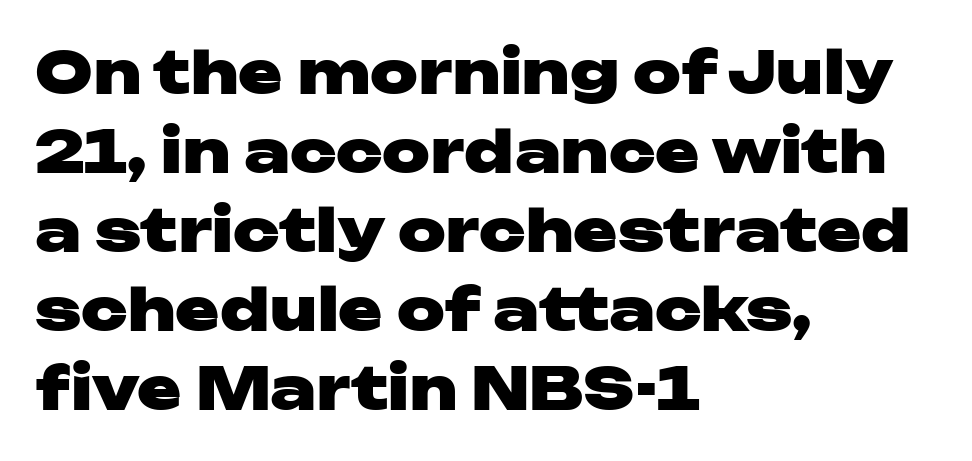
Q: Is the text bold? A: Yes.
Q: Is the text italic (slanted)? A: No, it is upright.
Q: Is the typeface a serif or a sans-serif typeface? A: Sans-serif.
Q: Is the text underlined? A: No.
Q: How is the paragraph aligned? A: Left-aligned.
Q: Is the spacing between letters normal or unusually wide? A: Normal.
Q: Is the spacing between lines tight, normal or loose? A: Normal.
Q: Width (condensed, normal, or wide)? A: Wide.
Q: Stroke contrast? A: Low.
Q: x-height? A: Medium.
Q: Monospaced? A: No.
